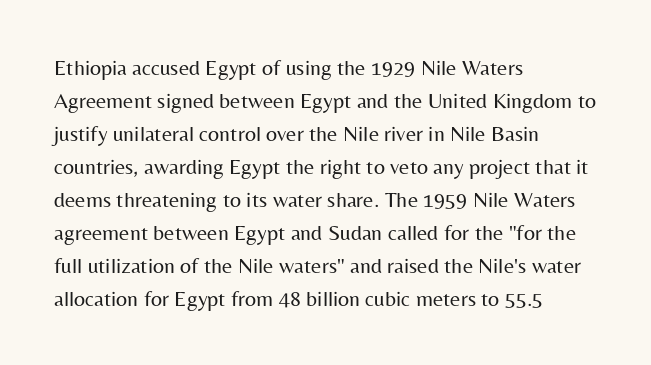
In terms of leading, this rendering sits right in the middle. Quick note: not italic, upright. Stems here are at most as thick as an everyday book face. Letter spacing: default.
